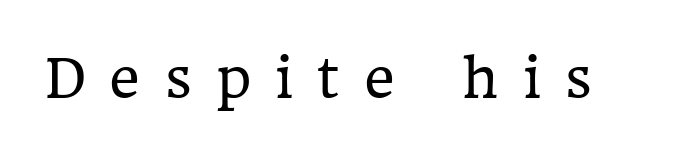
Q: Is the text bold? A: No.
Q: Is the text italic (slanted)? A: No, it is upright.
Q: Is the typeface a serif or a sans-serif typeface? A: Serif.
Q: Is the text underlined? A: No.
Q: Is the spacing between letters normal or unusually wide? A: Unusually wide.
Q: Width (condensed, normal, or wide)? A: Normal.
Q: Stroke contrast? A: Low.
Q: x-height? A: Medium.
Q: Monospaced? A: No.
